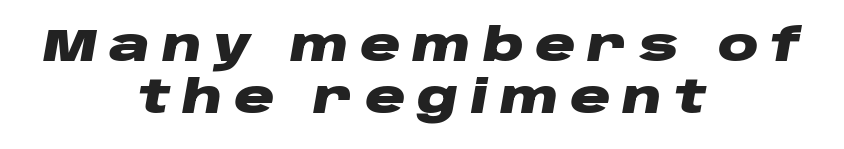
{"italic": "yes", "lean": "right", "slant_degrees": 10, "bold": "yes", "weight": "heavy", "width": "wide", "stroke_contrast": "low", "x_height": "large", "monospaced": "no", "underline": "no", "align": "center", "line_spacing": "tight", "line_spacing_ratio": 1.15, "letter_spacing": "wide", "letter_spacing_em": 0.26, "glyph_px": 45}
